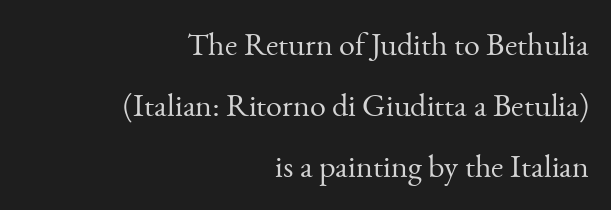
In terms of letterspacing, this is plain default setting. The zone under the glyphs is completely vacant. Weight class: somewhere from thin through regular. Character widths vary here, with narrow letters taking less room than wide ones. The passage is arranged like a letterhead date or caption credit — flush right.
